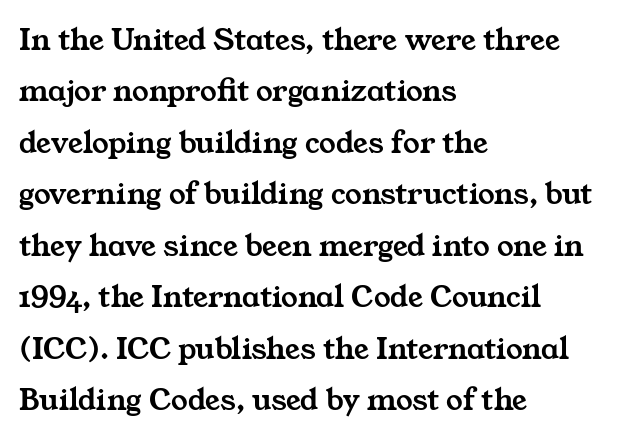
{"serif": "yes", "width": "wide", "stroke_contrast": "medium", "x_height": "medium", "monospaced": "no", "underline": "no", "align": "left", "line_spacing": "normal", "line_spacing_ratio": 1.56, "letter_spacing": "normal", "letter_spacing_em": 0.0, "glyph_px": 33}
